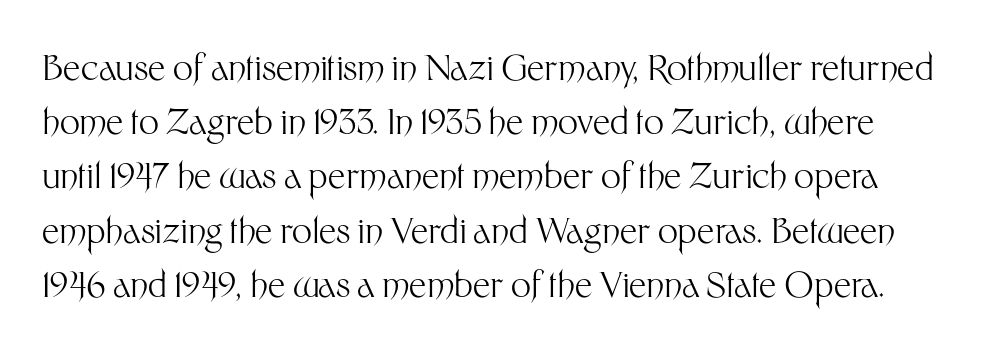
This sample has the flowing, uneven cadence of proportional lettering. These glyphs show unthickened strokes, regular width or finer. Each word holds together tightly as a unit, with standard inter-letter gaps. The font's upright variant was chosen for this text. Nobody drew a line under any word here.
